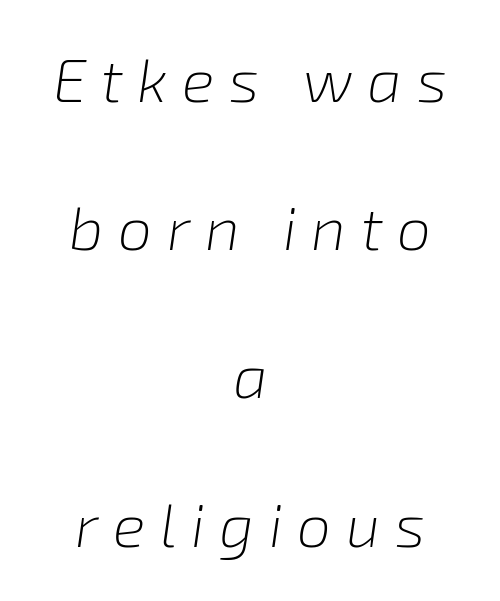
The image shows 61 px light type, italic (leaning right); set centered, loose line spacing (2.43x), unusually wide letter spacing (+0.24 em), not underlined; low stroke contrast and a medium x-height.
